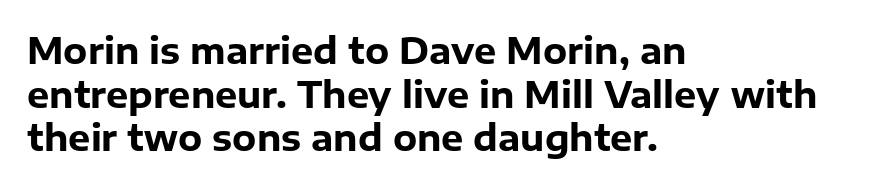
Q: Is the text bold? A: Yes.
Q: Is the text italic (slanted)? A: No, it is upright.
Q: Is the typeface a serif or a sans-serif typeface? A: Sans-serif.
Q: Is the text underlined? A: No.
Q: How is the paragraph aligned? A: Left-aligned.
Q: Is the spacing between letters normal or unusually wide? A: Normal.
Q: Is the spacing between lines tight, normal or loose? A: Normal.
Q: Width (condensed, normal, or wide)? A: Normal.
Q: Stroke contrast? A: Low.
Q: x-height? A: Medium.
Q: Monospaced? A: No.
